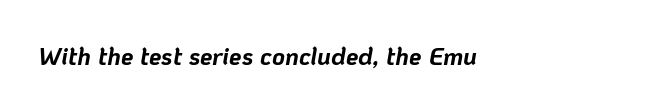
{"italic": "yes", "lean": "right", "slant_degrees": 10, "bold": "yes", "underline": "no", "align": "left", "letter_spacing": "normal", "letter_spacing_em": 0.0, "glyph_px": 25}
